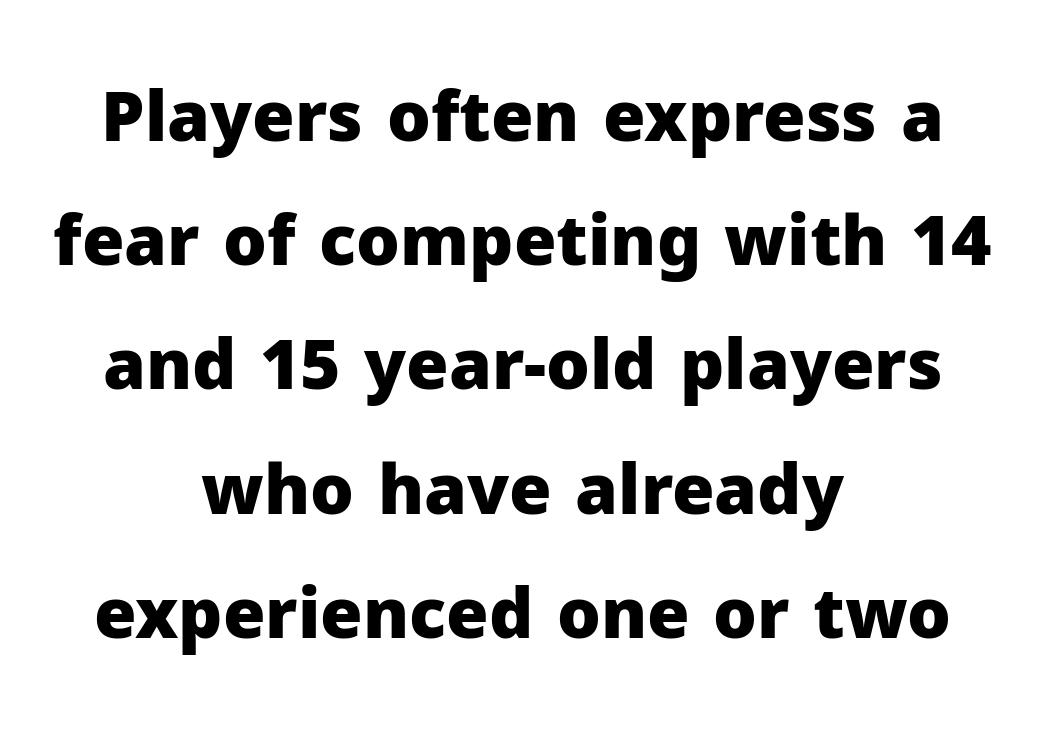
{"serif": "no", "italic": "no", "bold": "yes", "weight": "heavy", "width": "normal", "stroke_contrast": "low", "x_height": "medium", "monospaced": "no", "underline": "no", "align": "center", "line_spacing_ratio": 1.8, "letter_spacing": "normal", "letter_spacing_em": 0.0, "glyph_px": 69}
